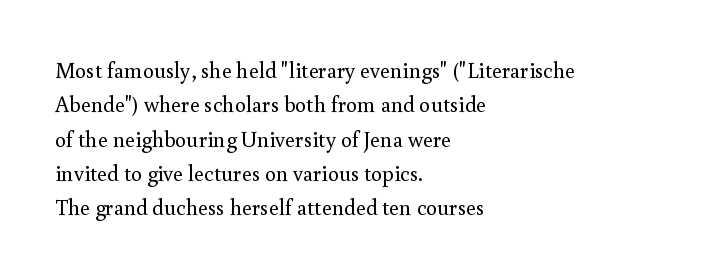
The specimen reads as upright at a glance. Is the stroke heavy? The answer is a plain regular-or-lighter. Clear beneath every line of the passage. Notice how descenders clear the ascenders below comfortably — that's standard leading.
